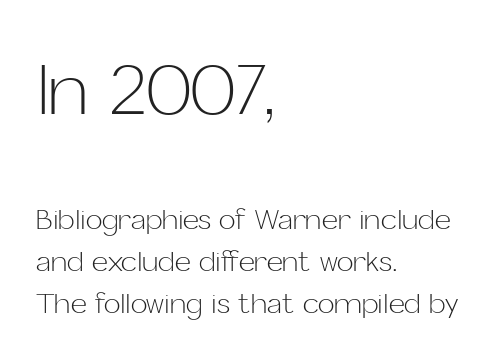
{"serif": "no", "italic": "no", "bold": "no", "weight": "light", "width": "normal", "stroke_contrast": "low", "x_height": "medium", "monospaced": "no", "underline": "no", "align": "left", "line_spacing": "normal", "line_spacing_ratio": 1.5, "letter_spacing": "normal", "letter_spacing_em": 0.0, "larger_block": "first", "size_ratio": 2.5, "glyph_px": 70}
